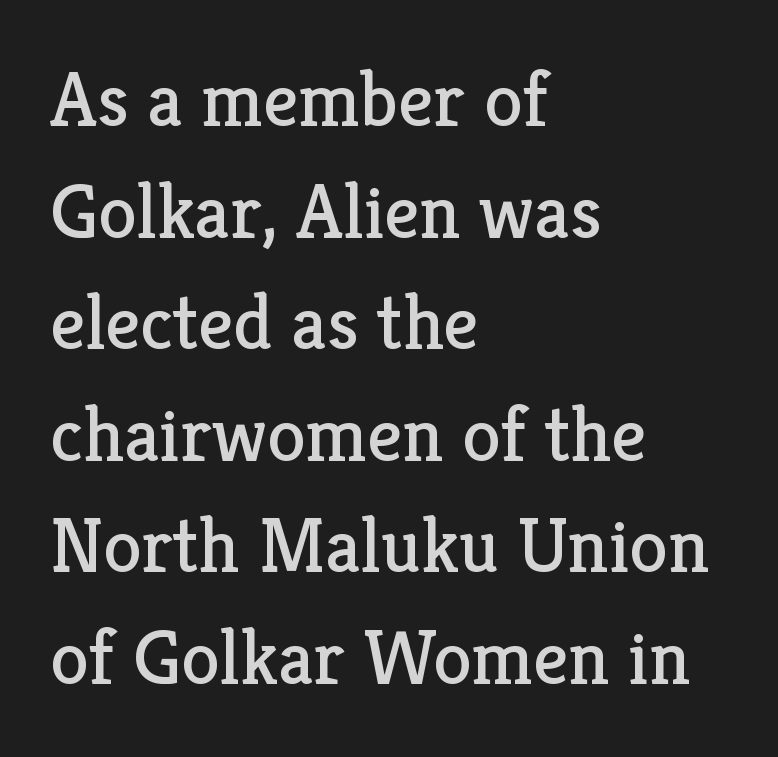
Visually the block forms a straight wall on the left and a jagged coastline on the right. Designer's note — italics off, roman on. This sample has the flowing, uneven cadence of proportional lettering. These lines are composed in type with serifs. This rendering features lettering with no underline. Letters have the restrained weight of plain body copy at most.
